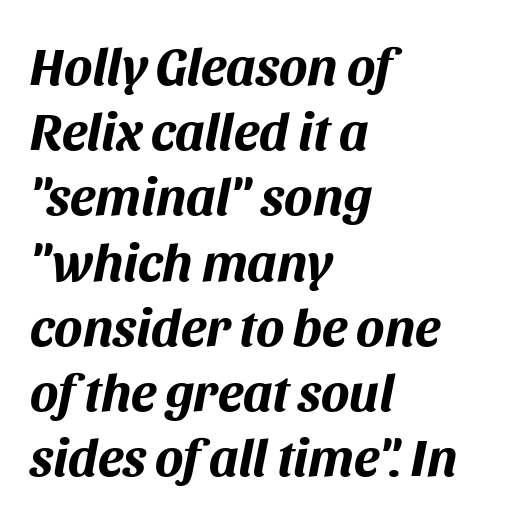
{"italic": "yes", "lean": "right", "slant_degrees": 11, "bold": "yes", "weight": "bold", "width": "normal", "stroke_contrast": "medium", "x_height": "large", "monospaced": "no", "underline": "no", "align": "left", "line_spacing_ratio": 1.23, "letter_spacing": "normal", "letter_spacing_em": 0.0, "glyph_px": 53}
